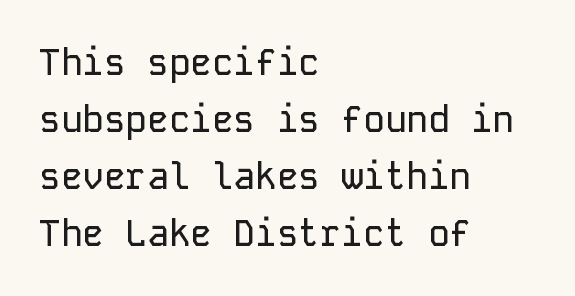
The image shows 36 px sans-serif type, upright, monospaced; set left-aligned, normal line spacing (1.58x), normal letter spacing, not underlined; low stroke contrast and a medium x-height.
